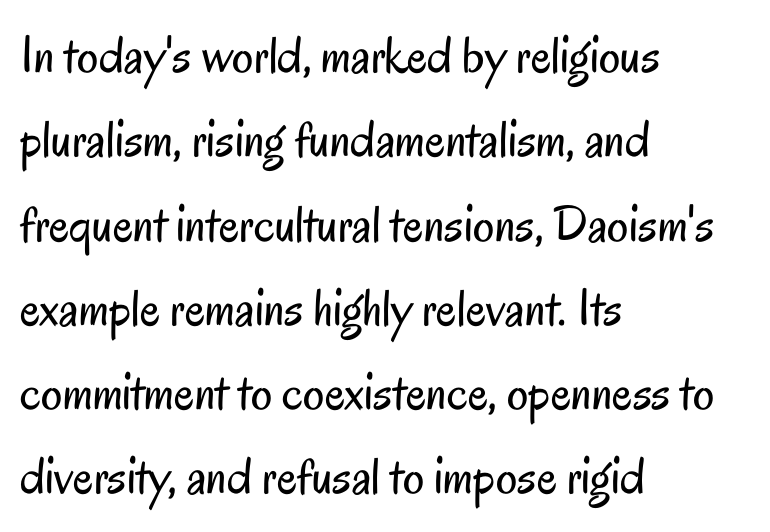
A typesetter would label this face a sans. In terms of leading, this rendering sits right in the middle. Think standard paragraph weight, or any step lighter than that. The passage shown is typed in a proportional face where columns would drift. A classic flush-left, rag-right setting is used for this passage. The passage shown is not underscored anywhere.
